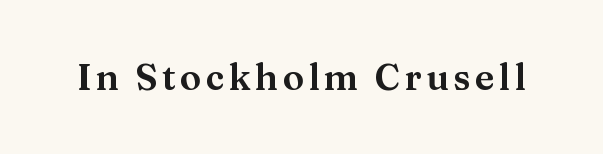
The image shows 36 px serif type, upright; set not underlined; medium stroke contrast and a medium x-height.
